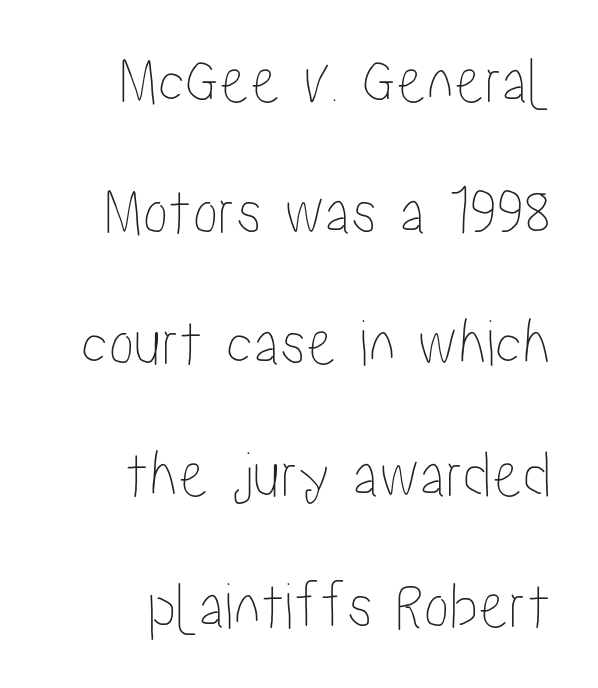
{"italic": "no", "width": "condensed", "stroke_contrast": "low", "x_height": "medium", "monospaced": "no", "underline": "no", "align": "right", "line_spacing": "loose", "line_spacing_ratio": 1.93, "letter_spacing": "normal", "letter_spacing_em": 0.0, "glyph_px": 68}
